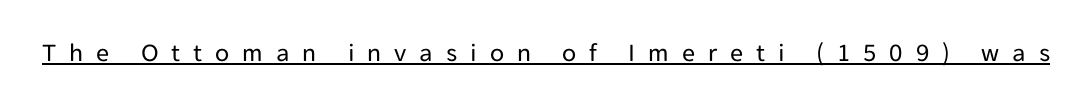
The image shows 26 px text type, upright; set unusually wide letter spacing (+0.5 em), underlined.
